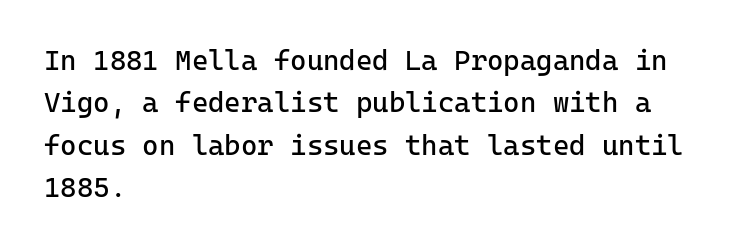
How would I describe the line gaps? Plain and ordinary. Lines of text with bare space underneath. Look at the tracking — it's just the regular setting, nothing added. Stems and bowls with no extra thickness — not bold. The setting favours the left margin, as ordinary paragraphs usually do. Observe the absence of serifs on each vertical stroke in this sample.
